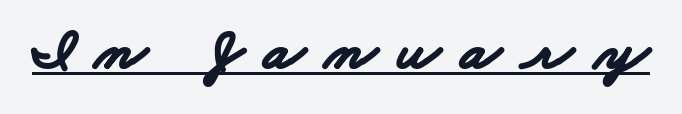
Q: Is the text bold? A: Yes.
Q: Is the typeface a serif or a sans-serif typeface? A: Sans-serif.
Q: Is the text underlined? A: Yes.
Q: Is the spacing between letters normal or unusually wide? A: Unusually wide.
Q: Width (condensed, normal, or wide)? A: Wide.
Q: Stroke contrast? A: Low.
Q: x-height? A: Small.
Q: Monospaced? A: No.
